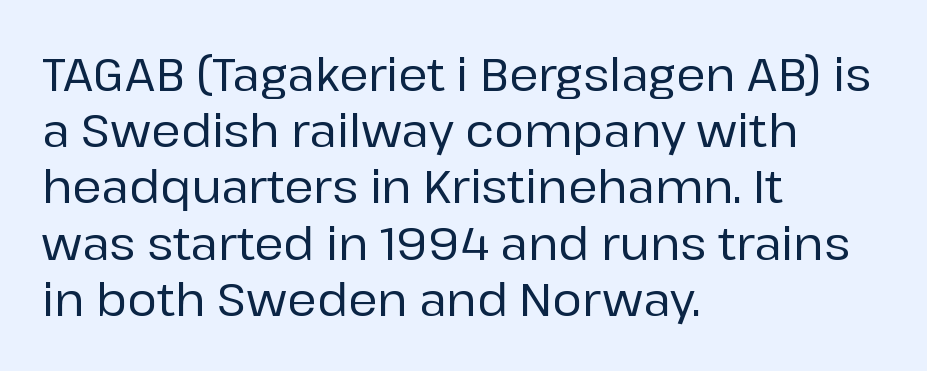
Q: Is the text italic (slanted)? A: No, it is upright.
Q: Is the typeface a serif or a sans-serif typeface? A: Sans-serif.
Q: Is the text underlined? A: No.
Q: How is the paragraph aligned? A: Left-aligned.
Q: Is the spacing between letters normal or unusually wide? A: Normal.
Q: Is the spacing between lines tight, normal or loose? A: Normal.
Q: Width (condensed, normal, or wide)? A: Normal.
Q: Stroke contrast? A: Low.
Q: x-height? A: Medium.
Q: Monospaced? A: No.
